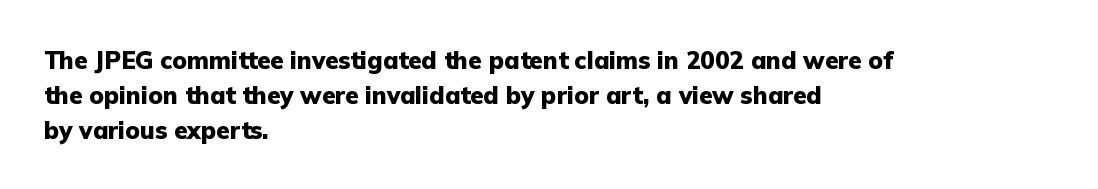
Q: Is the text bold? A: Yes.
Q: Is the text italic (slanted)? A: No, it is upright.
Q: Is the text underlined? A: No.
Q: How is the paragraph aligned? A: Left-aligned.
Q: Is the spacing between letters normal or unusually wide? A: Normal.
Q: Is the spacing between lines tight, normal or loose? A: Normal.
